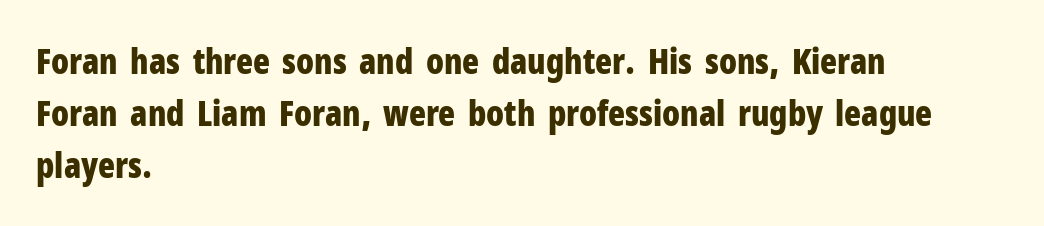
The image shows 35 px bold, condensed sans-serif type, upright; set left-aligned, normal line spacing (1.49x), normal letter spacing, not underlined; low stroke contrast and a medium x-height.
